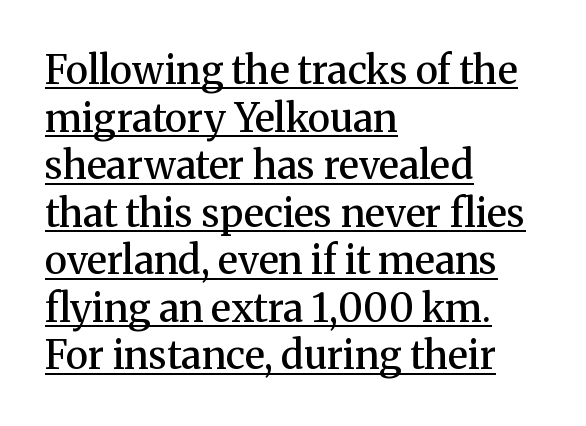
The image shows 39 px semibold serif type, upright; set left-aligned, line spacing 1.22x, normal letter spacing, underlined; medium stroke contrast and a medium x-height.
